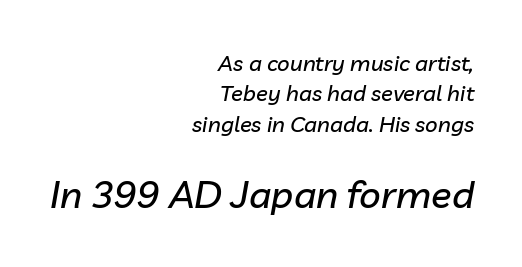
Q: Is the text italic (slanted)? A: Yes, it leans right by about 10 degrees.
Q: Is the text underlined? A: No.
Q: How is the paragraph aligned? A: Right-aligned.
Q: Is the spacing between letters normal or unusually wide? A: Normal.
Q: Is the spacing between lines tight, normal or loose? A: Normal.
Q: Which block of text is set in a larger size, the first (top) or the second (bottom)? A: The second (bottom) one.
Q: Width (condensed, normal, or wide)? A: Normal.
Q: Stroke contrast? A: Low.
Q: x-height? A: Medium.
Q: Monospaced? A: No.
